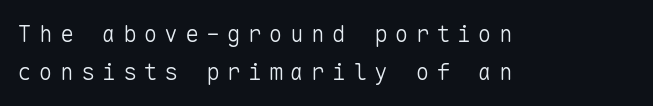
Q: Is the text bold? A: No.
Q: Is the text italic (slanted)? A: No, it is upright.
Q: Is the text underlined? A: No.
Q: How is the paragraph aligned? A: Left-aligned.
Q: Is the spacing between letters normal or unusually wide? A: Unusually wide.
Q: Is the spacing between lines tight, normal or loose? A: Normal.
